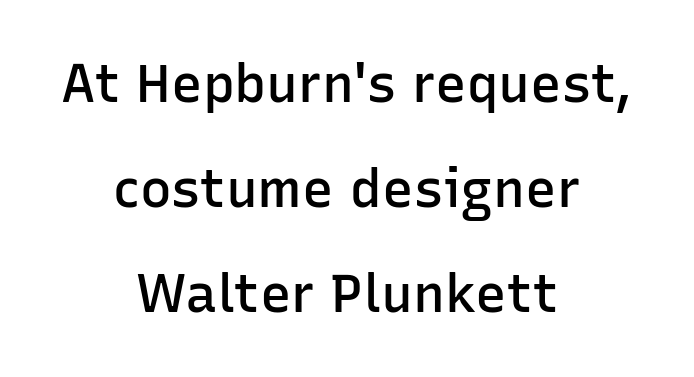
{"serif": "no", "italic": "no", "bold": "semi", "weight": "semibold", "width": "normal", "stroke_contrast": "low", "x_height": "medium", "monospaced": "no", "underline": "no", "align": "center", "line_spacing": "loose", "line_spacing_ratio": 1.98, "letter_spacing": "normal", "letter_spacing_em": 0.0, "glyph_px": 53}
